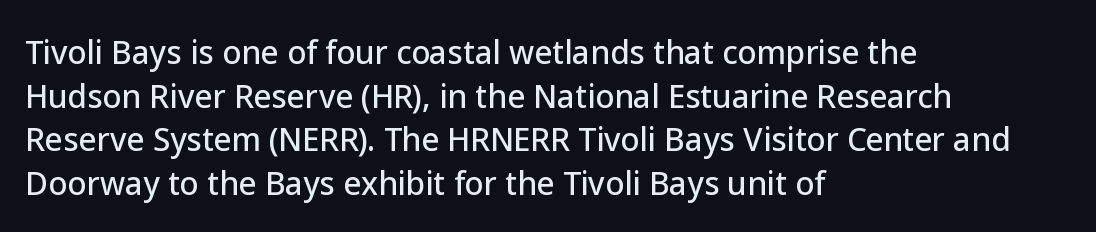
{"serif": "no", "italic": "no", "width": "normal", "stroke_contrast": "low", "x_height": "medium", "monospaced": "no", "underline": "no", "align": "left", "line_spacing": "normal", "line_spacing_ratio": 1.41, "letter_spacing": "normal", "letter_spacing_em": 0.0, "glyph_px": 31}
